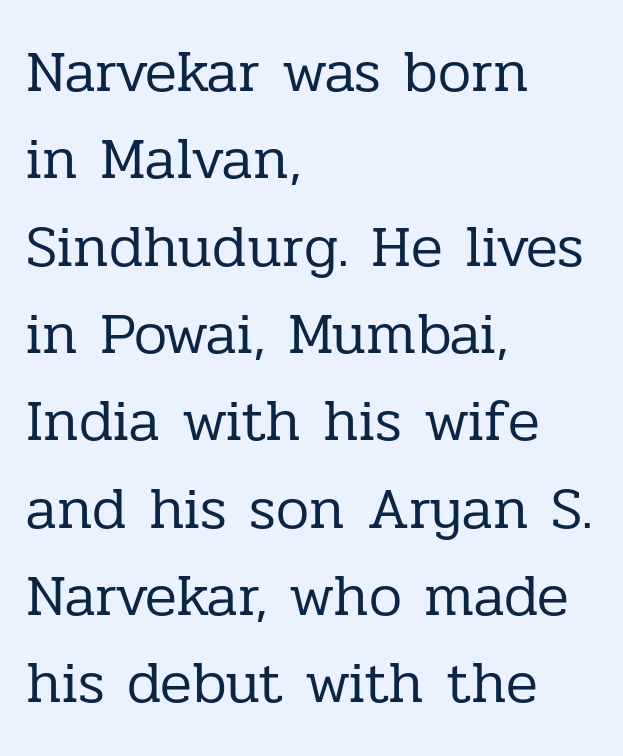
It's the straight-up-and-down kind of type. Compared with a typical body face, this is equally light or lighter still. Teacher's note: observe the even left margin — that is flush-left alignment. A normal amount of white space separates one row of letters from the next.
